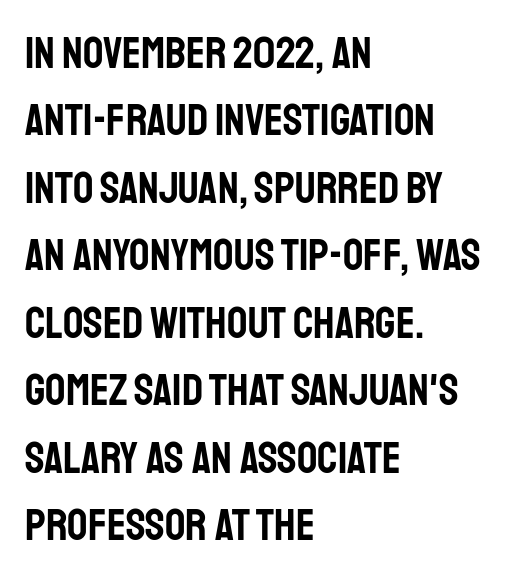
Q: Is the text italic (slanted)? A: No, it is upright.
Q: Is the typeface a serif or a sans-serif typeface? A: Sans-serif.
Q: Is the text underlined? A: No.
Q: How is the paragraph aligned? A: Left-aligned.
Q: Is the spacing between letters normal or unusually wide? A: Normal.
Q: Is the spacing between lines tight, normal or loose? A: Normal.
Q: Width (condensed, normal, or wide)? A: Condensed.
Q: Stroke contrast? A: Low.
Q: x-height? A: Large.
Q: Monospaced? A: No.
